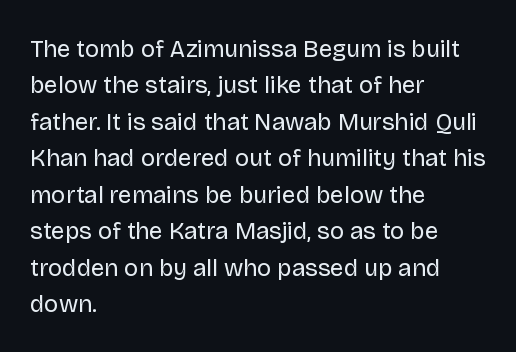
{"italic": "no", "bold": "no", "underline": "no", "align": "left", "line_spacing": "normal", "line_spacing_ratio": 1.52, "letter_spacing": "normal", "letter_spacing_em": 0.0, "glyph_px": 24}
